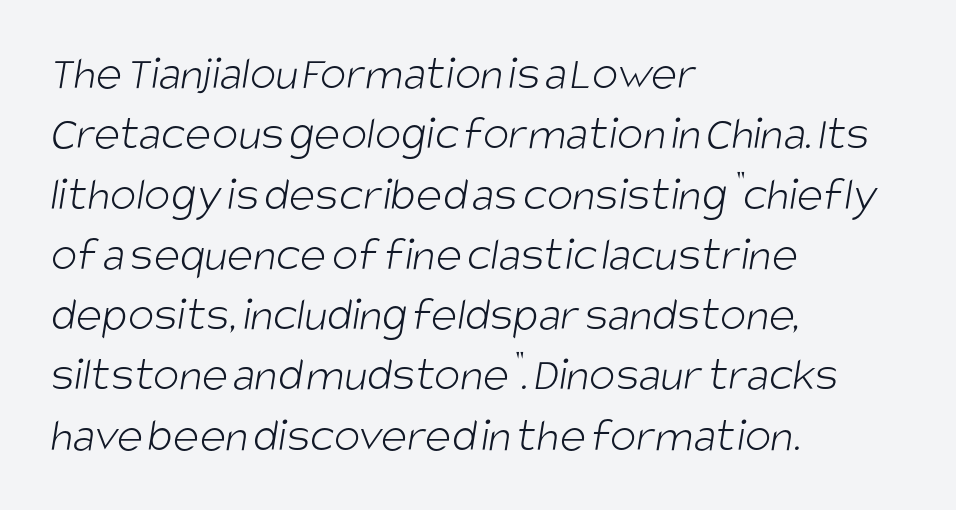
Note the varied advance widths — an 'i' is clearly narrower than an 'm'. Compared with typical body copy, the letter spacing here is the same. The words here are not underlined. I'd call this a sans setting — the letters go barefoot.
